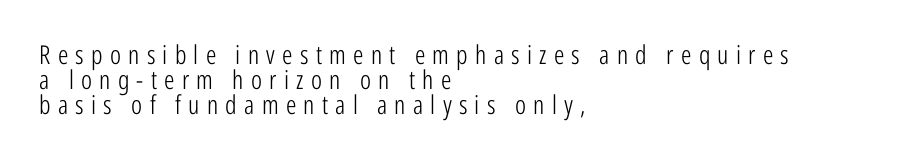
The image shows 26 px text type, upright; set left-aligned, tight line spacing (0.97x), unusually wide letter spacing (+0.28 em), not underlined.
